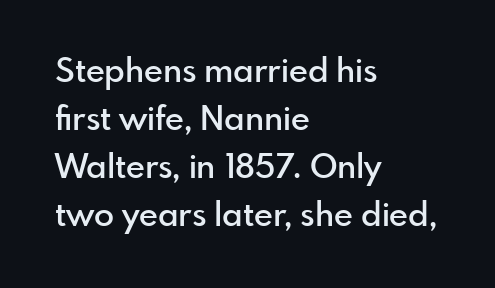
{"serif": "no", "italic": "no", "bold": "semi", "weight": "semibold", "width": "normal", "x_height": "small", "monospaced": "no", "underline": "no", "align": "left", "line_spacing": "normal", "line_spacing_ratio": 1.45, "letter_spacing": "normal", "letter_spacing_em": 0.0, "glyph_px": 33}
